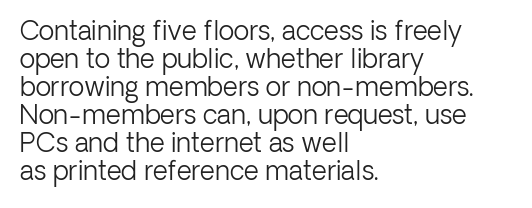
Q: Is the text bold? A: No.
Q: Is the text italic (slanted)? A: No, it is upright.
Q: Is the text underlined? A: No.
Q: How is the paragraph aligned? A: Left-aligned.
Q: Is the spacing between letters normal or unusually wide? A: Normal.
Q: Is the spacing between lines tight, normal or loose? A: Tight.
